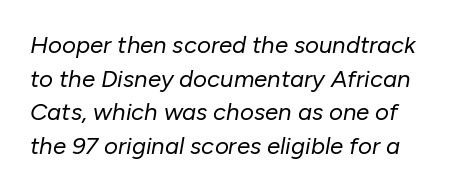
These glyphs show unthickened strokes, regular width or finer. The lettering tilts uniformly, giving the passage an italic look. Has an underline been added? It has not. Summary of vertical rhythm: regular, with standard interline spacing. Compared with typical body copy, the letter spacing here is the same.
